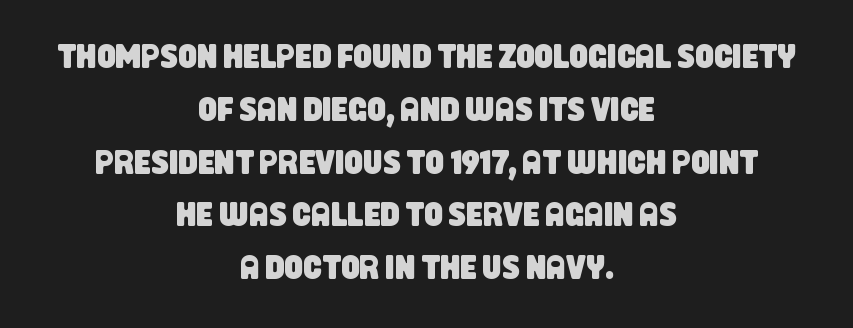
{"serif": "no", "width": "condensed", "stroke_contrast": "low", "x_height": "large", "monospaced": "no", "underline": "no", "align": "center", "line_spacing": "normal", "line_spacing_ratio": 1.6, "letter_spacing": "normal", "letter_spacing_em": 0.0, "glyph_px": 33}
